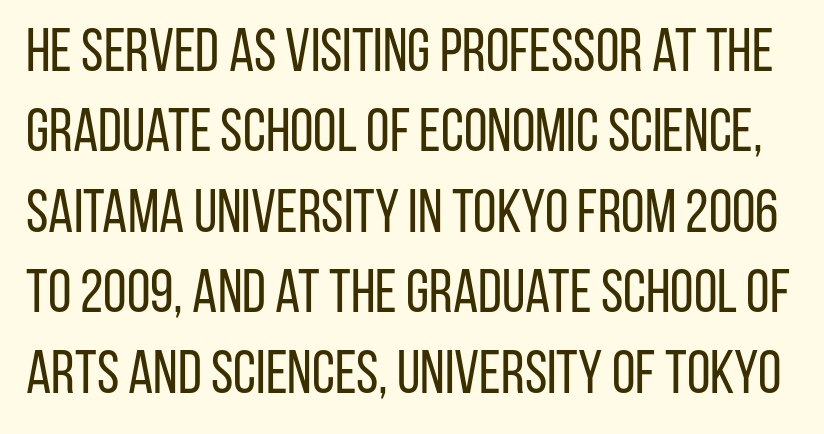
{"serif": "no", "italic": "no", "bold": "no", "weight": "regular", "width": "condensed", "stroke_contrast": "low", "x_height": "large", "monospaced": "no", "underline": "no", "line_spacing": "normal", "line_spacing_ratio": 1.34, "letter_spacing": "normal", "letter_spacing_em": 0.0, "glyph_px": 60}
